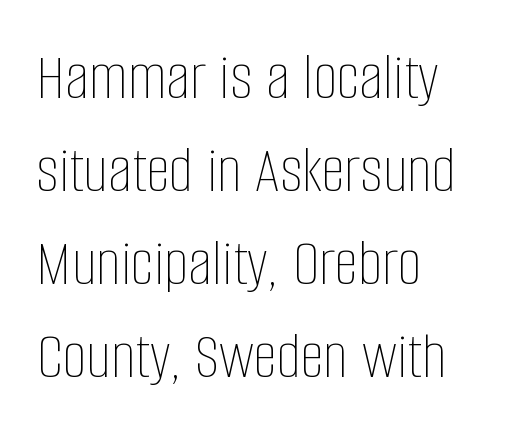
The image shows 68 px thin, condensed type, upright; set left-aligned, normal line spacing (1.37x), normal letter spacing, not underlined; low stroke contrast and a large x-height.
